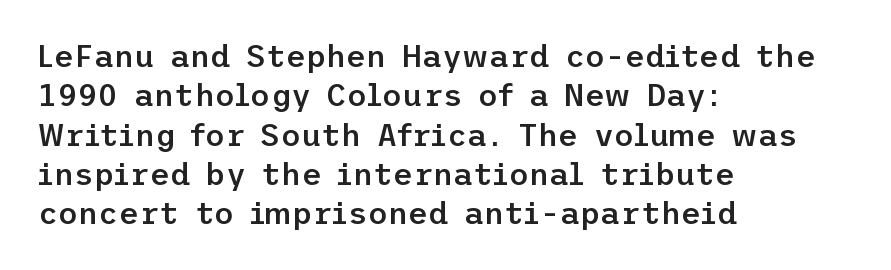
Q: Is the text bold? A: Semi-bold.
Q: Is the text italic (slanted)? A: No, it is upright.
Q: Is the typeface a serif or a sans-serif typeface? A: Sans-serif.
Q: Is the text underlined? A: No.
Q: How is the paragraph aligned? A: Left-aligned.
Q: Is the spacing between letters normal or unusually wide? A: Normal.
Q: Is the spacing between lines tight, normal or loose? A: Normal.
Q: Width (condensed, normal, or wide)? A: Normal.
Q: Stroke contrast? A: Low.
Q: x-height? A: Medium.
